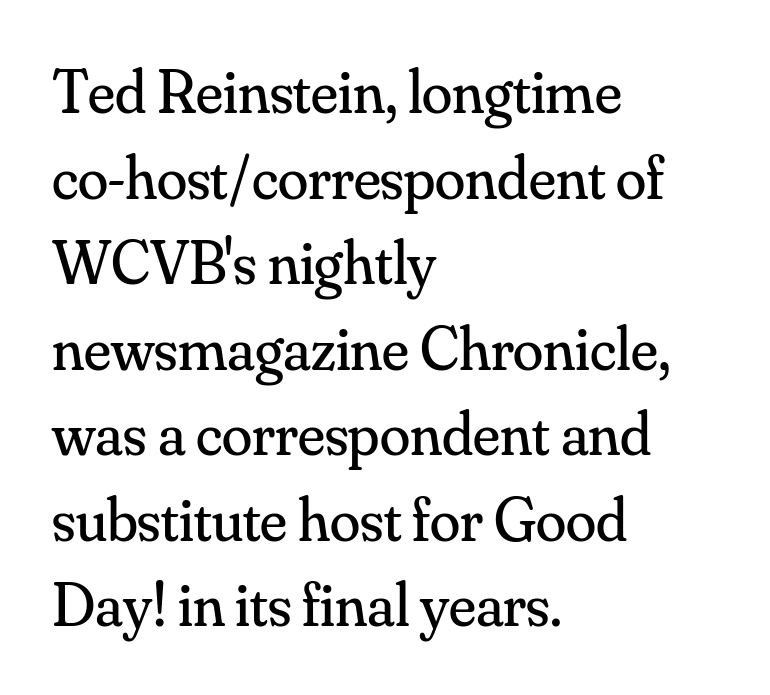
{"serif": "yes", "italic": "no", "bold": "no", "weight": "regular", "width": "normal", "stroke_contrast": "medium", "x_height": "small", "monospaced": "no", "underline": "no", "align": "left", "line_spacing": "normal", "line_spacing_ratio": 1.38, "letter_spacing": "normal", "letter_spacing_em": 0.0, "glyph_px": 62}
